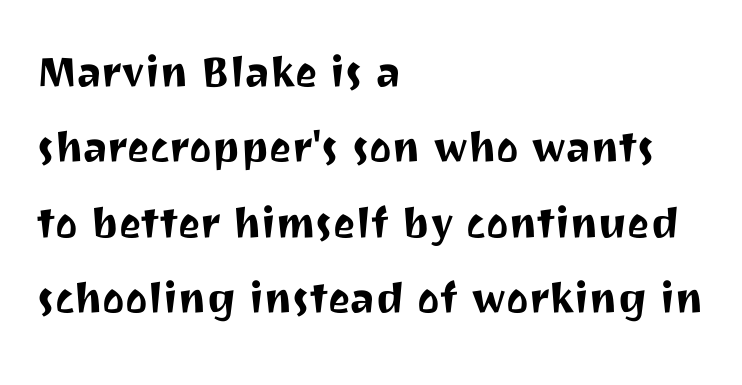
Q: Is the text italic (slanted)? A: No, it is upright.
Q: Is the typeface a serif or a sans-serif typeface? A: Sans-serif.
Q: Is the text underlined? A: No.
Q: How is the paragraph aligned? A: Left-aligned.
Q: Is the spacing between letters normal or unusually wide? A: Normal.
Q: Is the spacing between lines tight, normal or loose? A: Normal.
Q: Width (condensed, normal, or wide)? A: Normal.
Q: Stroke contrast? A: Medium.
Q: x-height? A: Medium.
Q: Monospaced? A: No.
